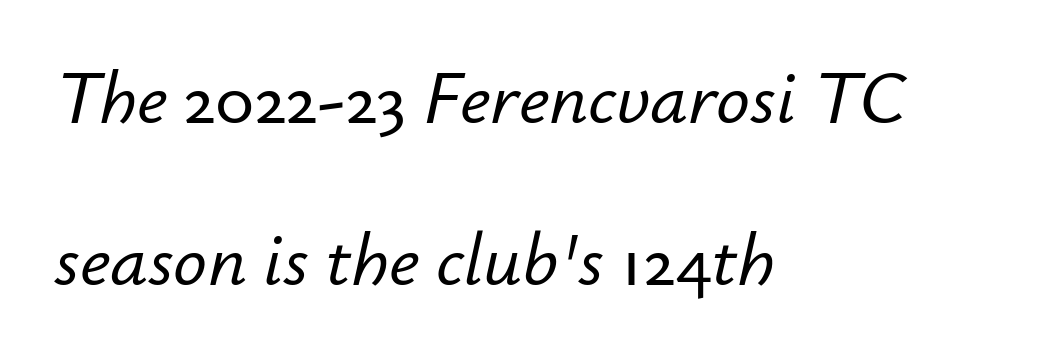
The image shows 75 px text type, italic (leaning right); set left-aligned, loose line spacing (2.16x), normal letter spacing, not underlined; low stroke contrast and a small x-height.
